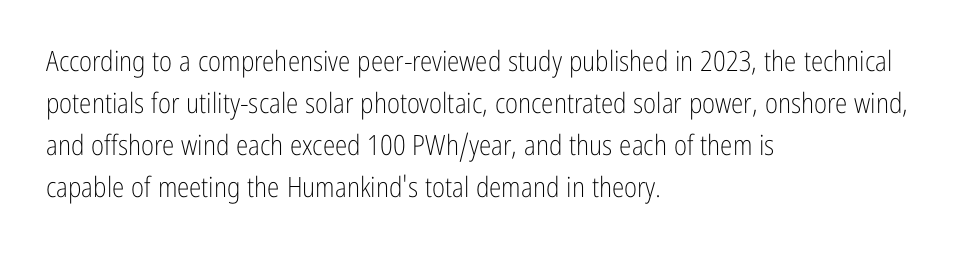
The image shows 28 px light, condensed sans-serif type, upright; set left-aligned, normal line spacing (1.5x), normal letter spacing, not underlined; low stroke contrast and a medium x-height.
